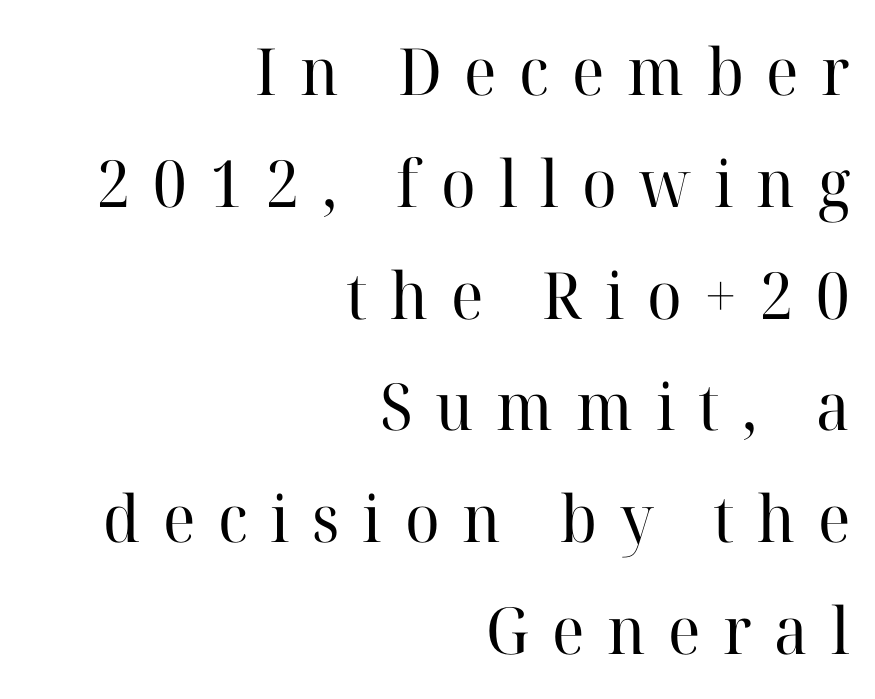
The typeface has the unassuming heft of standard copy or less. Type without underlining. The passage shown is typed in a proportional face where columns would drift. A typesetter would mark this as roman, not italic.
